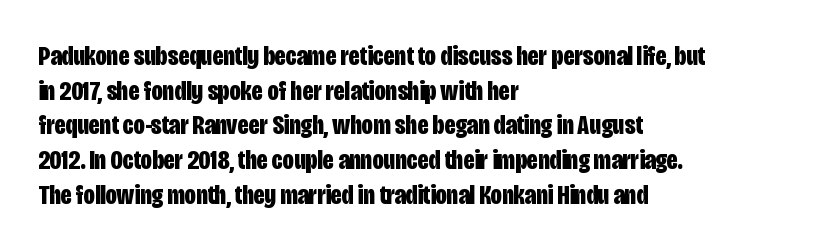
Q: Is the text bold? A: Yes.
Q: Is the text italic (slanted)? A: No, it is upright.
Q: Is the typeface a serif or a sans-serif typeface? A: Sans-serif.
Q: Is the text underlined? A: No.
Q: How is the paragraph aligned? A: Left-aligned.
Q: Is the spacing between letters normal or unusually wide? A: Normal.
Q: Width (condensed, normal, or wide)? A: Condensed.
Q: Stroke contrast? A: Low.
Q: x-height? A: Large.
Q: Monospaced? A: No.
